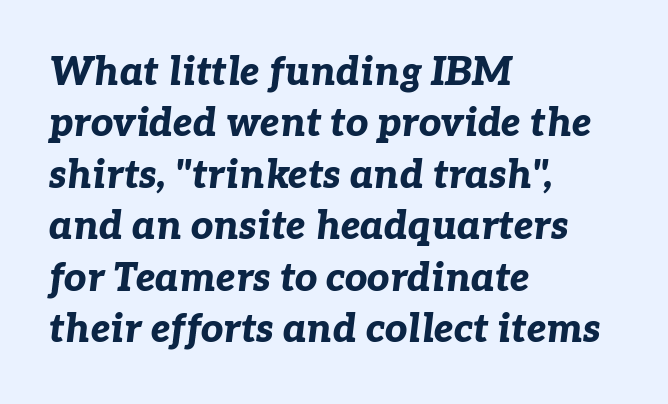
The paragraph shown leans on its left margin. Pretty heavy lettering here — definitely bold. Unmarked baselines from the first word to the last. Rows of type keep a routine distance in the vertical direction. It's the slanting kind of type. Proportional: the letters do not fall into vertical columns.
